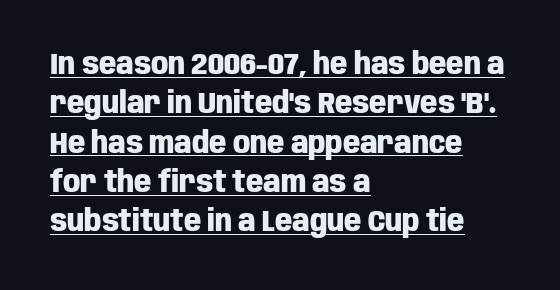
Q: Is the text bold? A: Yes.
Q: Is the text italic (slanted)? A: No, it is upright.
Q: Is the typeface a serif or a sans-serif typeface? A: Sans-serif.
Q: Is the text underlined? A: Yes.
Q: How is the paragraph aligned? A: Left-aligned.
Q: Is the spacing between letters normal or unusually wide? A: Normal.
Q: Is the spacing between lines tight, normal or loose? A: Normal.
Q: Width (condensed, normal, or wide)? A: Condensed.
Q: Stroke contrast? A: Low.
Q: x-height? A: Large.
Q: Monospaced? A: No.
